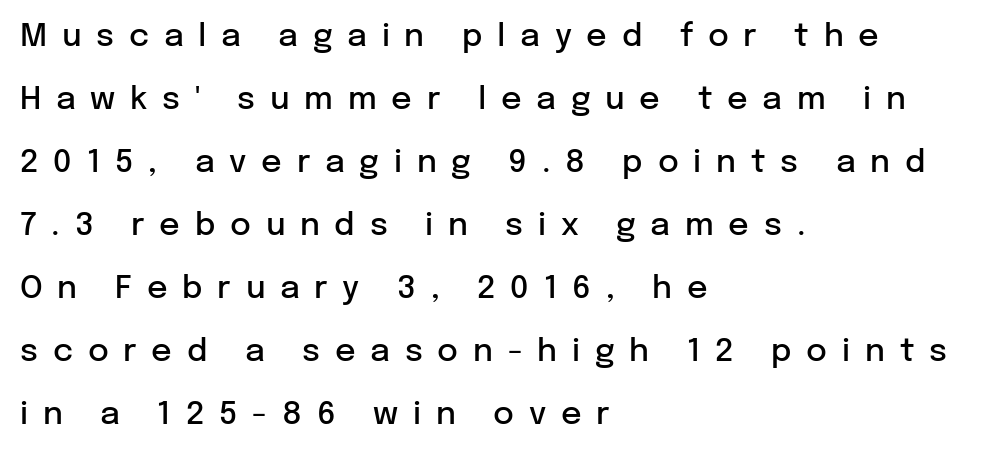
Q: Is the text bold? A: Semi-bold.
Q: Is the text italic (slanted)? A: No, it is upright.
Q: Is the typeface a serif or a sans-serif typeface? A: Sans-serif.
Q: Is the text underlined? A: No.
Q: How is the paragraph aligned? A: Left-aligned.
Q: Is the spacing between letters normal or unusually wide? A: Unusually wide.
Q: Is the spacing between lines tight, normal or loose? A: Loose.
Q: Width (condensed, normal, or wide)? A: Normal.
Q: Stroke contrast? A: Low.
Q: x-height? A: Medium.
Q: Monospaced? A: No.
